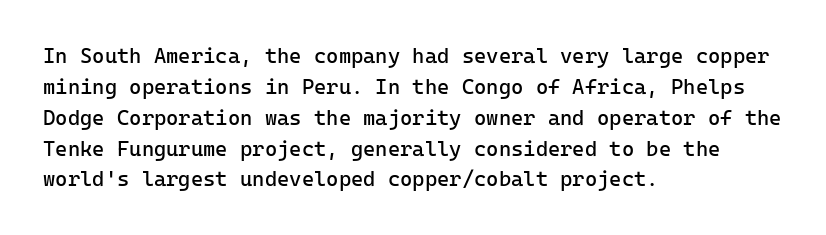
{"italic": "no", "bold": "no", "underline": "no", "align": "left", "line_spacing": "normal", "line_spacing_ratio": 1.47, "letter_spacing": "normal", "letter_spacing_em": 0.0, "glyph_px": 21}
